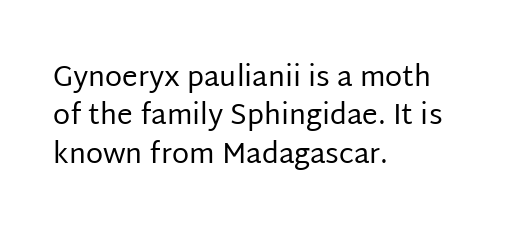
You could not count columns in this text — the font is proportionally spaced. Is the letter spacing exaggerated? No — it looks like the ordinary default. Nobody drew a line under any word here. If you measured baseline to baseline, you'd find a middling distance. Observe the absence of serifs on each vertical stroke in this sample. No italicization has been applied; the sample stays upright.
